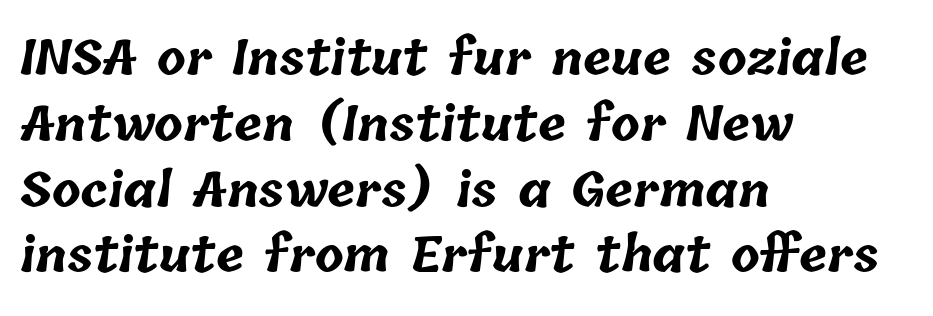
Q: Is the text bold? A: Yes.
Q: Is the text underlined? A: No.
Q: How is the paragraph aligned? A: Left-aligned.
Q: Is the spacing between letters normal or unusually wide? A: Normal.
Q: Is the spacing between lines tight, normal or loose? A: Normal.
Q: Width (condensed, normal, or wide)? A: Normal.
Q: Stroke contrast? A: Low.
Q: x-height? A: Medium.
Q: Monospaced? A: No.
